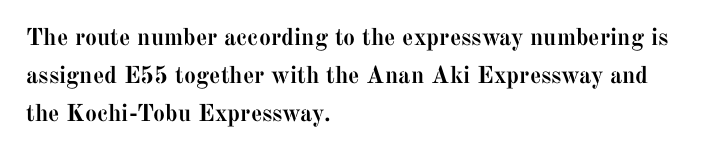
Q: Is the text bold? A: Yes.
Q: Is the text italic (slanted)? A: No, it is upright.
Q: Is the text underlined? A: No.
Q: How is the paragraph aligned? A: Left-aligned.
Q: Is the spacing between letters normal or unusually wide? A: Normal.
Q: Is the spacing between lines tight, normal or loose? A: Normal.
